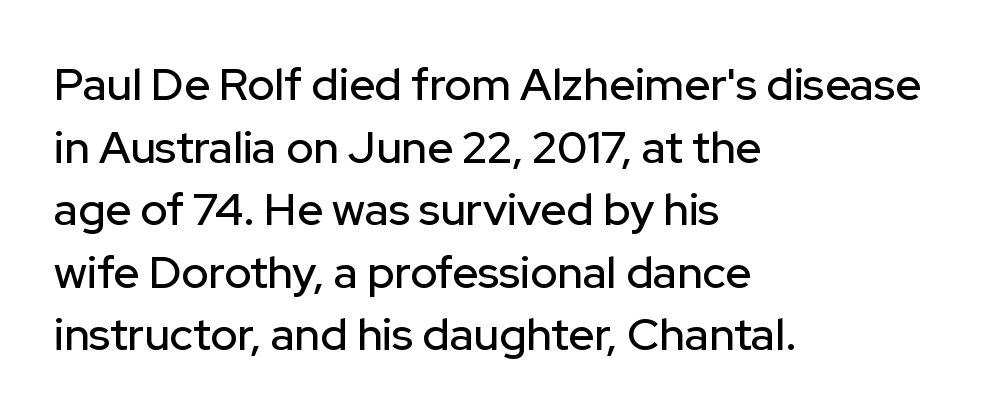
The image shows 45 px sans-serif type, upright; set left-aligned, normal line spacing (1.39x), normal letter spacing, not underlined; low stroke contrast and a medium x-height.
